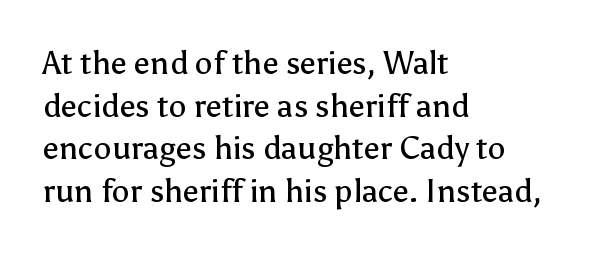
Q: Is the text bold? A: No.
Q: Is the text italic (slanted)? A: No, it is upright.
Q: Is the typeface a serif or a sans-serif typeface? A: Sans-serif.
Q: Is the text underlined? A: No.
Q: How is the paragraph aligned? A: Left-aligned.
Q: Is the spacing between letters normal or unusually wide? A: Normal.
Q: Is the spacing between lines tight, normal or loose? A: Normal.
Q: Width (condensed, normal, or wide)? A: Normal.
Q: Stroke contrast? A: Low.
Q: x-height? A: Medium.
Q: Monospaced? A: No.
